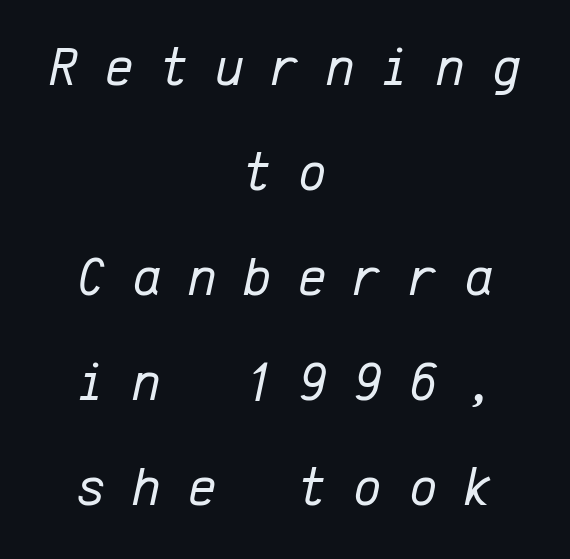
{"italic": "yes", "lean": "right", "slant_degrees": 12, "bold": "no", "weight": "regular", "width": "normal", "stroke_contrast": "low", "x_height": "medium", "monospaced": "yes", "underline": "no", "align": "center", "line_spacing": "loose", "line_spacing_ratio": 1.91, "letter_spacing": "wide", "letter_spacing_em": 0.48, "glyph_px": 55}
